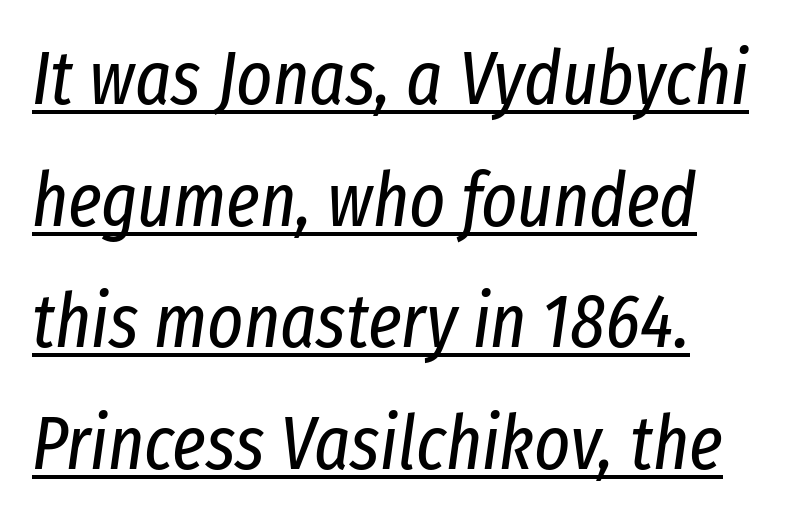
The image shows 76 px regular-weight, condensed type, italic (leaning right); set normal line spacing (1.6x), normal letter spacing, underlined; low stroke contrast and a medium x-height.
